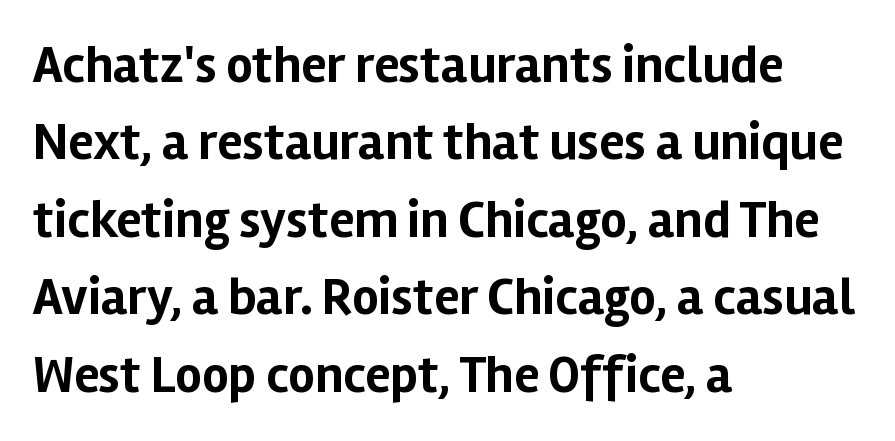
{"serif": "no", "italic": "no", "bold": "yes", "weight": "bold", "width": "normal", "stroke_contrast": "low", "x_height": "medium", "monospaced": "no", "underline": "no", "align": "left", "line_spacing": "normal", "line_spacing_ratio": 1.49, "letter_spacing": "normal", "letter_spacing_em": 0.0, "glyph_px": 52}
